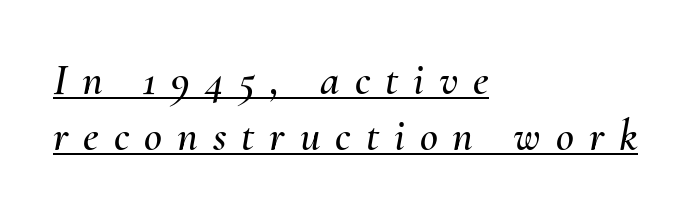
{"italic": "yes", "lean": "right", "slant_degrees": 10, "width": "normal", "stroke_contrast": "medium", "x_height": "small", "monospaced": "no", "underline": "yes", "align": "left", "line_spacing": "normal", "line_spacing_ratio": 1.27, "letter_spacing": "wide", "letter_spacing_em": 0.34, "glyph_px": 44}
